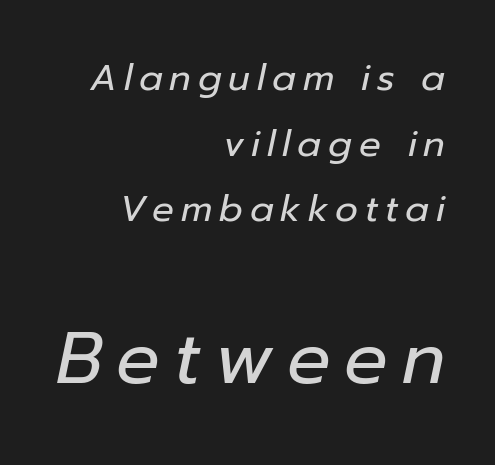
Q: Is the text bold? A: No.
Q: Is the text italic (slanted)? A: Yes, it leans right by about 12 degrees.
Q: Is the text underlined? A: No.
Q: How is the paragraph aligned? A: Right-aligned.
Q: Which block of text is set in a larger size, the first (top) or the second (bottom)? A: The second (bottom) one.
Q: Width (condensed, normal, or wide)? A: Normal.
Q: Stroke contrast? A: Low.
Q: x-height? A: Medium.
Q: Monospaced? A: No.
